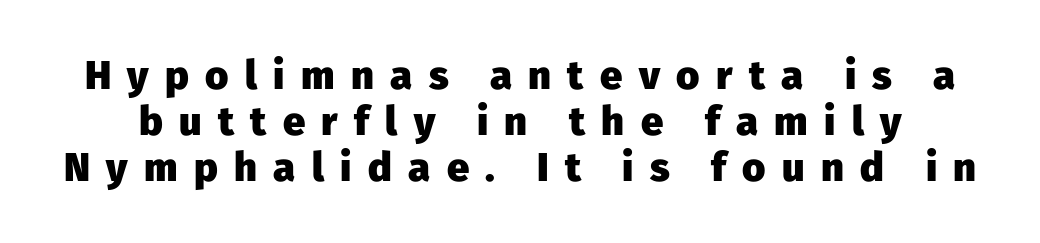
Q: Is the text bold? A: Yes.
Q: Is the text italic (slanted)? A: No, it is upright.
Q: Is the typeface a serif or a sans-serif typeface? A: Sans-serif.
Q: Is the text underlined? A: No.
Q: Is the spacing between letters normal or unusually wide? A: Unusually wide.
Q: Is the spacing between lines tight, normal or loose? A: Tight.
Q: Width (condensed, normal, or wide)? A: Normal.
Q: Stroke contrast? A: Low.
Q: x-height? A: Medium.
Q: Monospaced? A: No.
